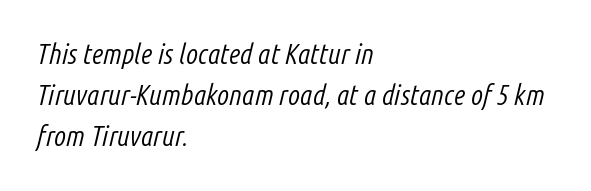
Q: Is the text bold? A: No.
Q: Is the text italic (slanted)? A: Yes, it leans right by about 14 degrees.
Q: Is the text underlined? A: No.
Q: How is the paragraph aligned? A: Left-aligned.
Q: Is the spacing between letters normal or unusually wide? A: Normal.
Q: Is the spacing between lines tight, normal or loose? A: Normal.
Q: Width (condensed, normal, or wide)? A: Condensed.
Q: Stroke contrast? A: Low.
Q: x-height? A: Medium.
Q: Monospaced? A: No.
